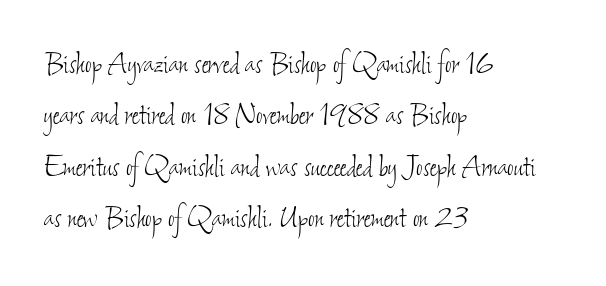
Weight class: somewhere from thin through regular. Students, note that the glyphs here touch the page at normal intervals. Honestly, the row spacing looks completely unremarkable. These lines are rendered in a variable-pitch font.
